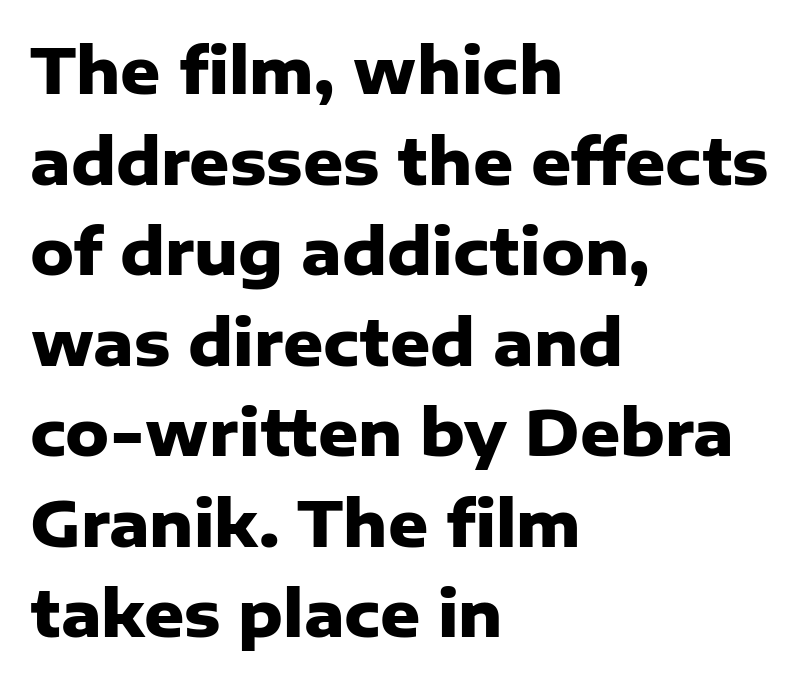
{"serif": "no", "italic": "no", "bold": "yes", "weight": "heavy", "width": "normal", "stroke_contrast": "low", "x_height": "medium", "monospaced": "no", "underline": "no", "align": "left", "line_spacing": "normal", "line_spacing_ratio": 1.46, "letter_spacing": "normal", "letter_spacing_em": 0.0, "glyph_px": 62}
